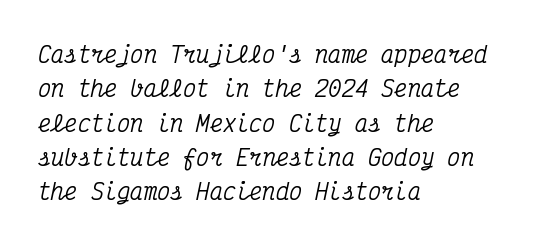
{"italic": "yes", "lean": "right", "slant_degrees": 12, "underline": "no", "align": "left", "line_spacing": "normal", "line_spacing_ratio": 1.56, "letter_spacing": "normal", "letter_spacing_em": 0.0, "glyph_px": 22}
